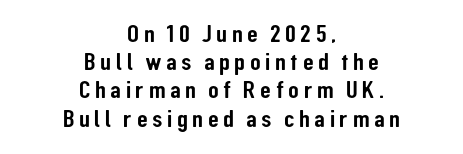
Q: Is the text italic (slanted)? A: No, it is upright.
Q: Is the text underlined? A: No.
Q: How is the paragraph aligned? A: Centered.
Q: Is the spacing between lines tight, normal or loose? A: Tight.
